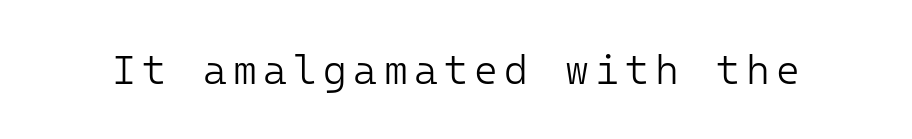
Q: Is the text bold? A: No.
Q: Is the text italic (slanted)? A: No, it is upright.
Q: Is the typeface a serif or a sans-serif typeface? A: Sans-serif.
Q: Is the text underlined? A: No.
Q: Width (condensed, normal, or wide)? A: Normal.
Q: Stroke contrast? A: Low.
Q: x-height? A: Medium.
